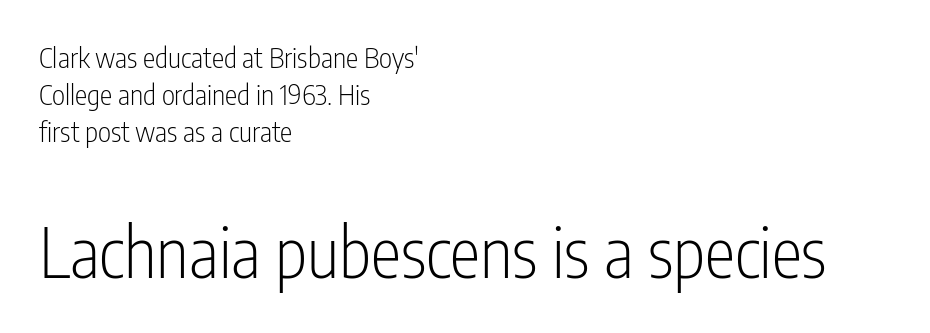
Do the characters align in a grid? No, the font is proportional. This reads as an unemphasized weight, regular at the heaviest. Spacing between characters is what you'd get straight out of the box. Honestly, there is no underline to notice here at all.
